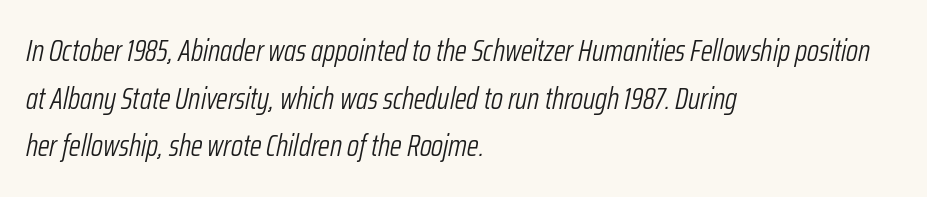
Q: Is the text bold? A: No.
Q: Is the text italic (slanted)? A: Yes, it leans right by about 12 degrees.
Q: Is the text underlined? A: No.
Q: How is the paragraph aligned? A: Left-aligned.
Q: Is the spacing between letters normal or unusually wide? A: Normal.
Q: Is the spacing between lines tight, normal or loose? A: Normal.
Q: Width (condensed, normal, or wide)? A: Condensed.
Q: Stroke contrast? A: Low.
Q: x-height? A: Medium.
Q: Monospaced? A: No.
